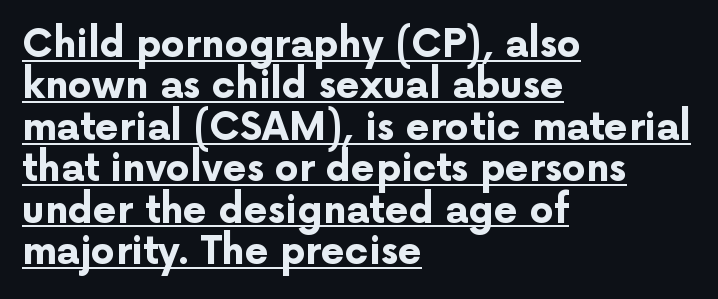
Q: Is the text bold? A: Yes.
Q: Is the text italic (slanted)? A: No, it is upright.
Q: Is the typeface a serif or a sans-serif typeface? A: Sans-serif.
Q: Is the text underlined? A: Yes.
Q: How is the paragraph aligned? A: Left-aligned.
Q: Is the spacing between letters normal or unusually wide? A: Normal.
Q: Is the spacing between lines tight, normal or loose? A: Tight.
Q: Width (condensed, normal, or wide)? A: Normal.
Q: Stroke contrast? A: Low.
Q: x-height? A: Medium.
Q: Monospaced? A: No.
